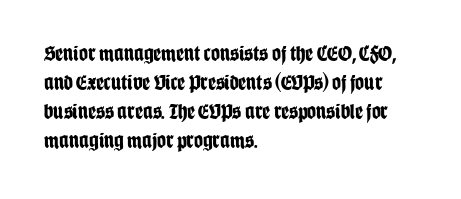
Q: Is the text bold? A: Yes.
Q: Is the text italic (slanted)? A: No, it is upright.
Q: Is the text underlined? A: No.
Q: How is the paragraph aligned? A: Left-aligned.
Q: Is the spacing between letters normal or unusually wide? A: Normal.
Q: Is the spacing between lines tight, normal or loose? A: Normal.
